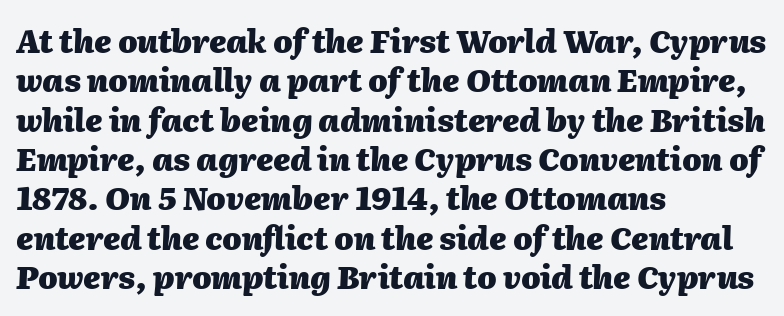
What weight is shown? A full bold with thick strokes. Observe the ordinary spacing: letters are neighbours, not strangers. The gap between lines stays unmarked. Is there much room between lines? A standard amount, neither cramped nor airy. Casual observation: everything's shoved over to the left. Here the designer chose a conventional face with non-uniform glyph widths.
